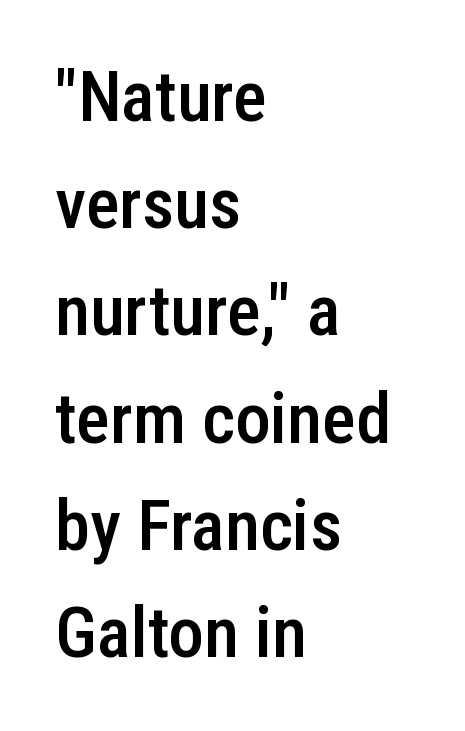
Q: Is the text bold? A: Semi-bold.
Q: Is the text italic (slanted)? A: No, it is upright.
Q: Is the typeface a serif or a sans-serif typeface? A: Sans-serif.
Q: Is the text underlined? A: No.
Q: How is the paragraph aligned? A: Left-aligned.
Q: Is the spacing between letters normal or unusually wide? A: Normal.
Q: Is the spacing between lines tight, normal or loose? A: Normal.
Q: Width (condensed, normal, or wide)? A: Condensed.
Q: Stroke contrast? A: Low.
Q: x-height? A: Medium.
Q: Monospaced? A: No.
